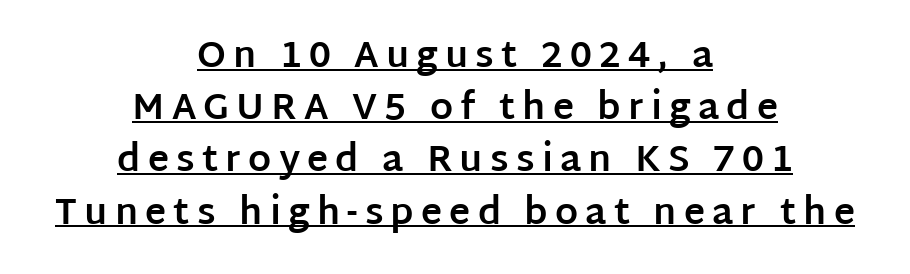
If you measured baseline to baseline, you'd find a middling distance. The letters are bold, with thick, heavy strokes. These lines stack symmetrically, like a column narrowing and widening about its center. Compared with typical body copy, the letter spacing here is much looser. Ordinary non-slanted type is in use. Each letter keeps its own natural width here, so spacing adapts to shape.
